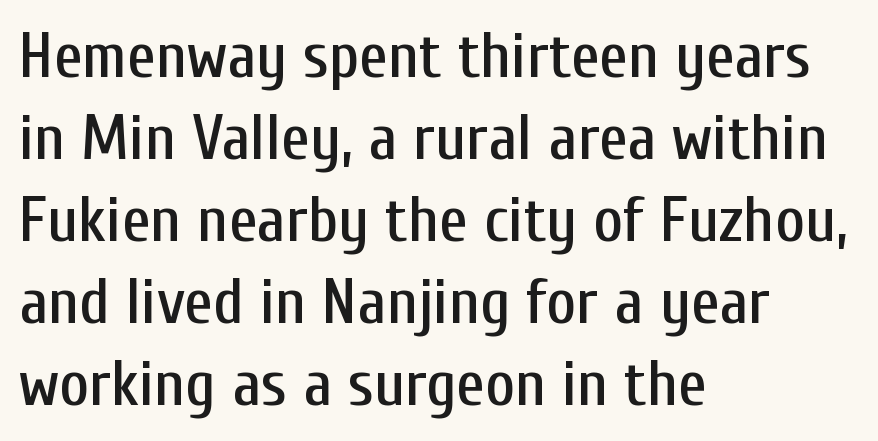
{"serif": "no", "italic": "no", "width": "condensed", "stroke_contrast": "low", "x_height": "medium", "monospaced": "no", "underline": "no", "align": "left", "line_spacing": "normal", "line_spacing_ratio": 1.28, "letter_spacing": "normal", "letter_spacing_em": 0.0, "glyph_px": 64}
